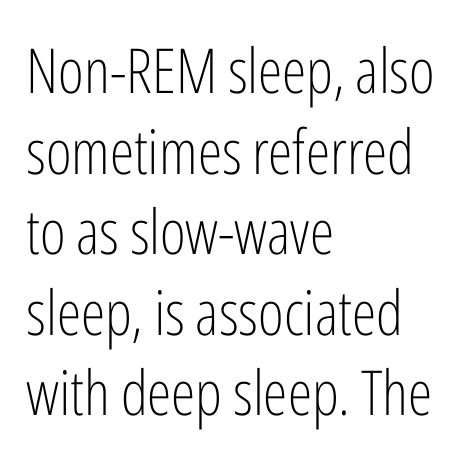
Q: Is the text bold? A: No.
Q: Is the text italic (slanted)? A: No, it is upright.
Q: Is the typeface a serif or a sans-serif typeface? A: Sans-serif.
Q: Is the text underlined? A: No.
Q: How is the paragraph aligned? A: Left-aligned.
Q: Is the spacing between letters normal or unusually wide? A: Normal.
Q: Is the spacing between lines tight, normal or loose? A: Normal.
Q: Width (condensed, normal, or wide)? A: Condensed.
Q: Stroke contrast? A: Low.
Q: x-height? A: Medium.
Q: Monospaced? A: No.
